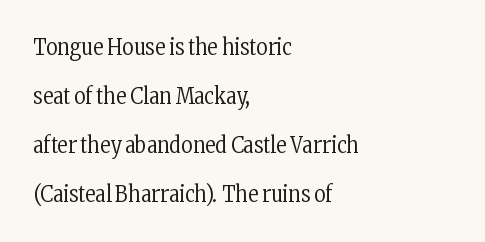
{"italic": "no", "bold": "no", "underline": "no", "align": "left", "line_spacing": "loose", "line_spacing_ratio": 2.23, "letter_spacing": "normal", "letter_spacing_em": 0.0, "glyph_px": 22}
